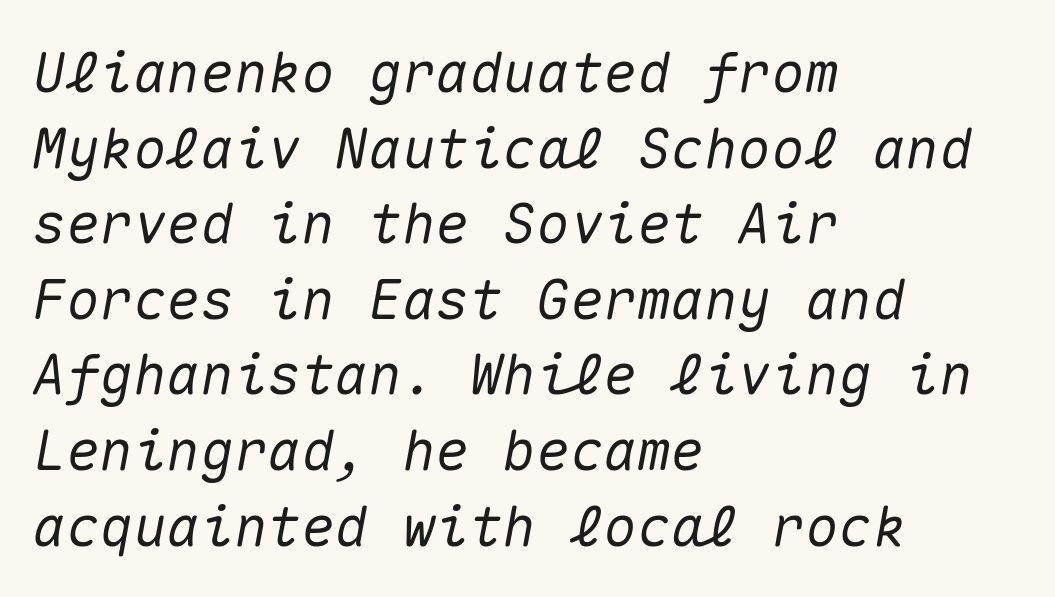
Q: Is the text italic (slanted)? A: Yes, it leans right by about 10 degrees.
Q: Is the text underlined? A: No.
Q: How is the paragraph aligned? A: Left-aligned.
Q: Is the spacing between letters normal or unusually wide? A: Normal.
Q: Is the spacing between lines tight, normal or loose? A: Normal.
Q: Width (condensed, normal, or wide)? A: Normal.
Q: Stroke contrast? A: Medium.
Q: x-height? A: Medium.
Q: Monospaced? A: Yes.
